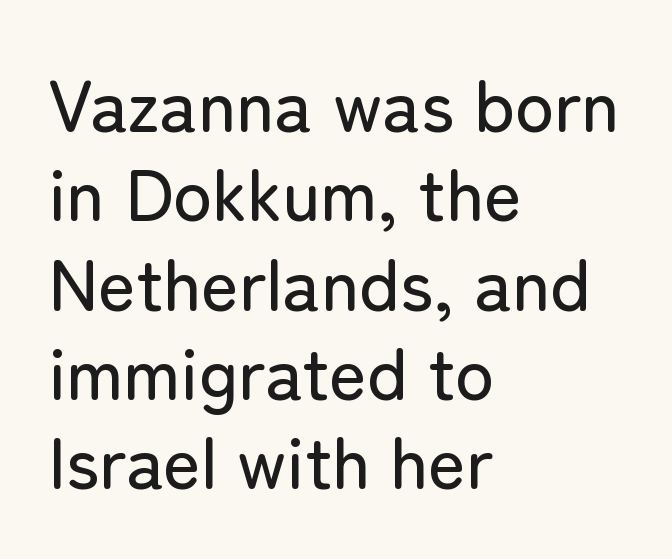
The image shows 72 px sans-serif type, upright; set left-aligned, line spacing 1.24x, normal letter spacing, not underlined; low stroke contrast and a medium x-height.
